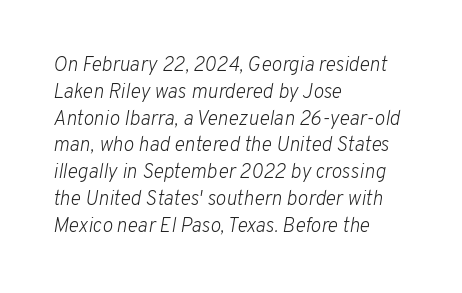
The image shows 20 px text type, italic (leaning right); set left-aligned, normal line spacing (1.34x), normal letter spacing, not underlined.
